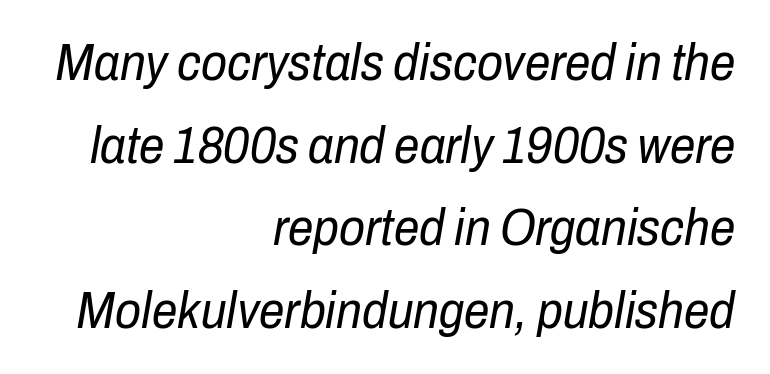
The image shows 51 px regular-weight, condensed type, italic (leaning right); set right-aligned, normal line spacing (1.62x), normal letter spacing, not underlined; low stroke contrast and a medium x-height.
